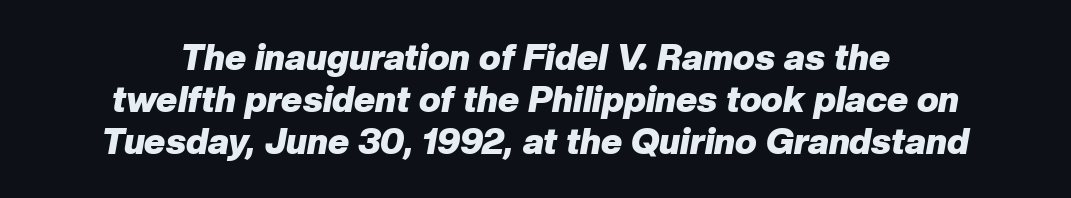
Compared with a flush-left layout, this one balances lines on the center instead. What stands out about the letter spacing? Nothing — it is the standard amount. Designer's note — italics engaged. These lines are rendered in a variable-pitch font. Clear beneath every line of the passage. Notice how thick the strokes are: this is what a full bold looks like.
